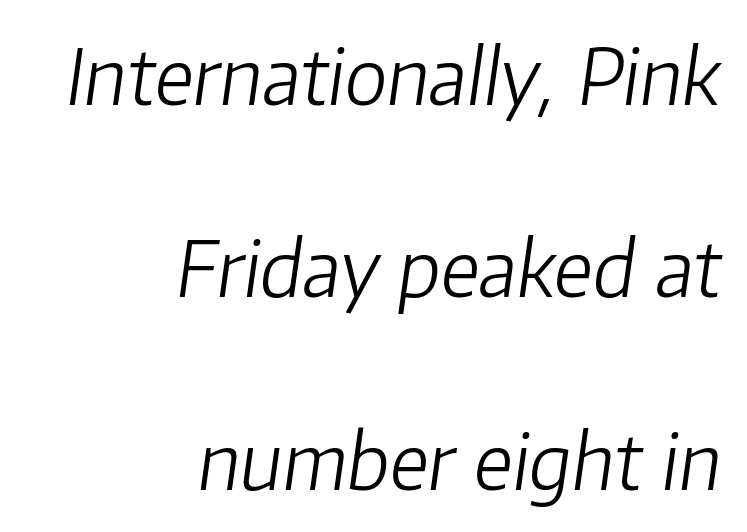
The image shows 77 px light type, italic (leaning right); set right-aligned, loose line spacing (2.5x), normal letter spacing, not underlined; low stroke contrast and a medium x-height.
